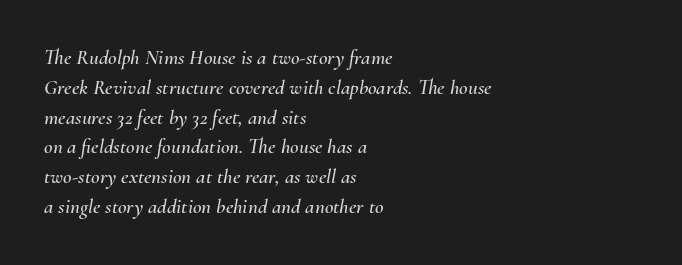
{"italic": "yes", "lean": "right", "slant_degrees": 10, "underline": "no", "align": "left", "line_spacing": "normal", "line_spacing_ratio": 1.42, "letter_spacing": "normal", "letter_spacing_em": 0.0, "glyph_px": 21}
